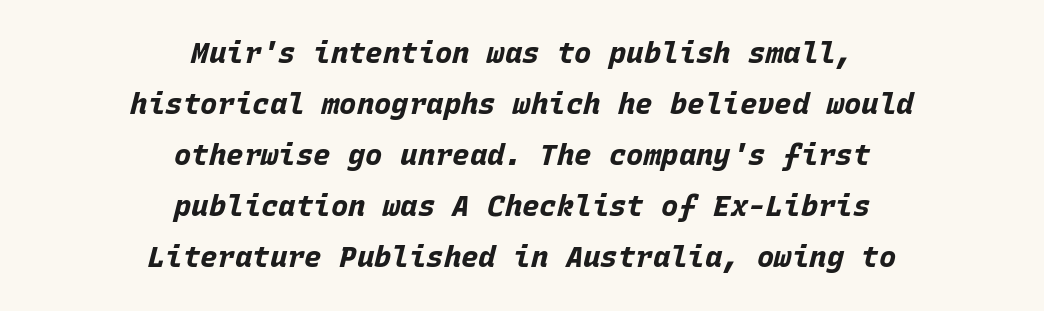
Q: Is the text bold? A: Yes.
Q: Is the text italic (slanted)? A: Yes, it leans right by about 15 degrees.
Q: Is the text underlined? A: No.
Q: How is the paragraph aligned? A: Centered.
Q: Is the spacing between letters normal or unusually wide? A: Normal.
Q: Width (condensed, normal, or wide)? A: Normal.
Q: Stroke contrast? A: Low.
Q: x-height? A: Large.
Q: Monospaced? A: Yes.
